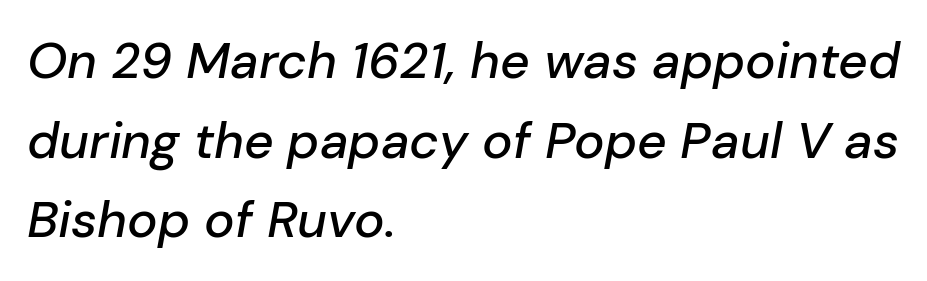
The image shows 51 px text type, italic (leaning right); set left-aligned, normal line spacing (1.56x), normal letter spacing, not underlined; low stroke contrast and a medium x-height.
